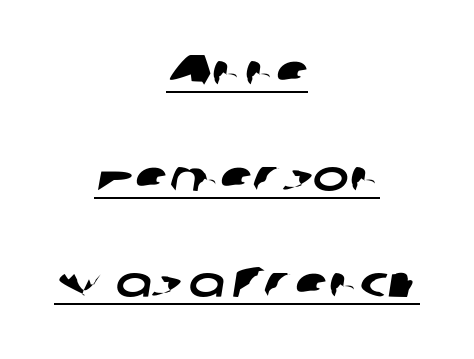
{"serif": "no", "width": "wide", "stroke_contrast": "low", "x_height": "medium", "monospaced": "no", "underline": "yes", "align": "center", "line_spacing": "loose", "line_spacing_ratio": 2.47, "letter_spacing": "normal", "letter_spacing_em": 0.0, "glyph_px": 43}
